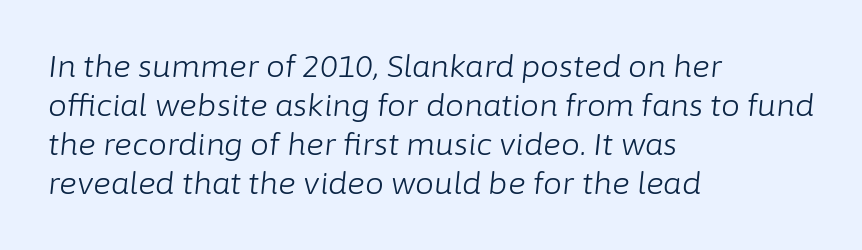
The image shows 30 px light type, italic (leaning right); set left-aligned, normal line spacing (1.3x), normal letter spacing, not underlined; low stroke contrast and a medium x-height.
